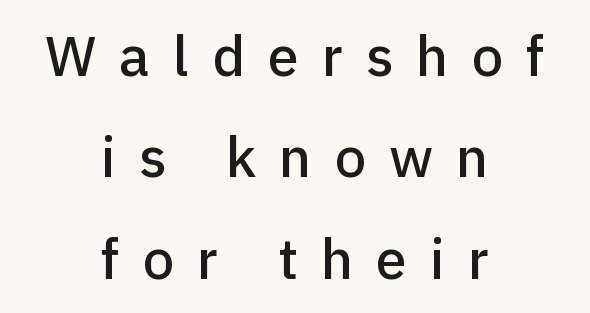
The image shows 56 px sans-serif type, upright; set centered, line spacing 1.81x, unusually wide letter spacing (+0.41 em), not underlined; low stroke contrast and a medium x-height.
